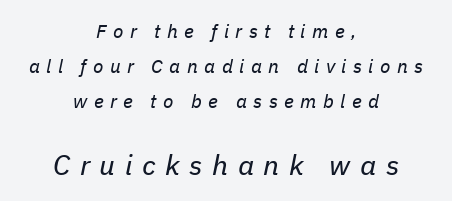
The image shows 28 px regular-weight type, italic (leaning right); set centered, line spacing 1.85x, unusually wide letter spacing (+0.34 em), not underlined; the second (bottom) block is 1.47x larger; low stroke contrast and a medium x-height.
